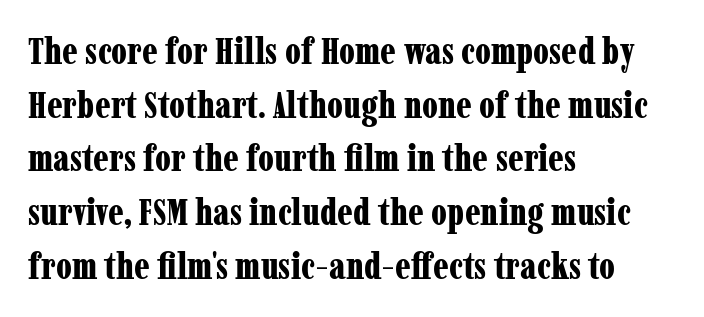
Q: Is the text bold? A: Yes.
Q: Is the text italic (slanted)? A: No, it is upright.
Q: Is the typeface a serif or a sans-serif typeface? A: Serif.
Q: Is the text underlined? A: No.
Q: How is the paragraph aligned? A: Left-aligned.
Q: Is the spacing between letters normal or unusually wide? A: Normal.
Q: Is the spacing between lines tight, normal or loose? A: Normal.
Q: Width (condensed, normal, or wide)? A: Condensed.
Q: Stroke contrast? A: Low.
Q: x-height? A: Medium.
Q: Monospaced? A: No.
